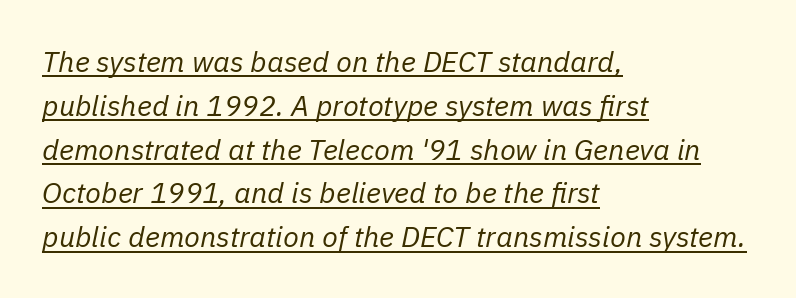
The image shows 29 px regular-weight type, italic (leaning right); set left-aligned, normal line spacing (1.51x), normal letter spacing, underlined; low stroke contrast and a medium x-height.
